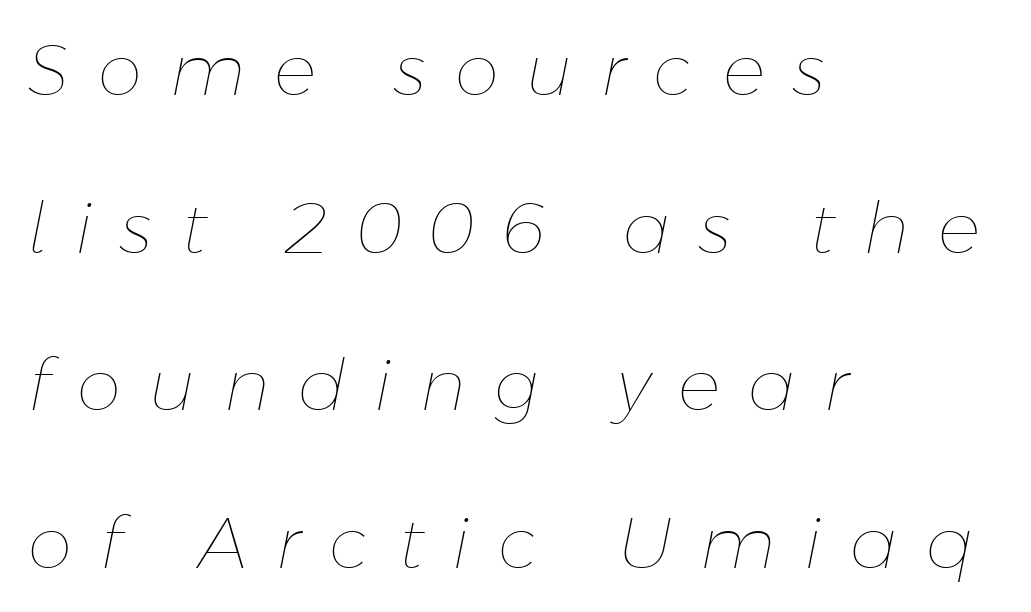
Q: Is the text bold? A: No.
Q: Is the text italic (slanted)? A: Yes, it leans right by about 11 degrees.
Q: Is the text underlined? A: No.
Q: How is the paragraph aligned? A: Left-aligned.
Q: Is the spacing between letters normal or unusually wide? A: Unusually wide.
Q: Is the spacing between lines tight, normal or loose? A: Loose.
Q: Width (condensed, normal, or wide)? A: Normal.
Q: Stroke contrast? A: Low.
Q: x-height? A: Medium.
Q: Monospaced? A: No.
